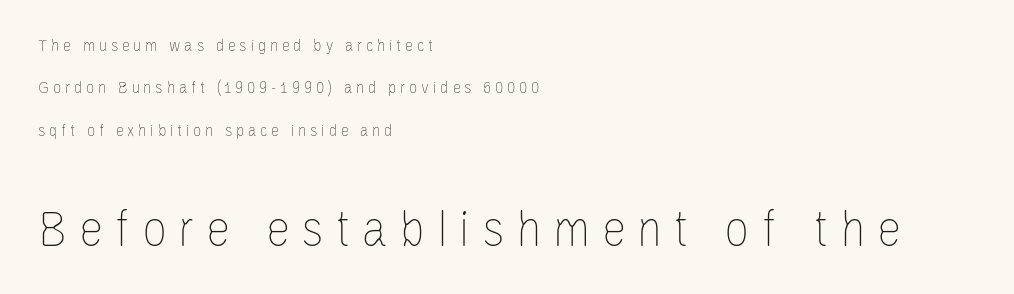
Q: Is the text bold? A: No.
Q: Is the text italic (slanted)? A: No, it is upright.
Q: Is the text underlined? A: No.
Q: How is the paragraph aligned? A: Left-aligned.
Q: Is the spacing between letters normal or unusually wide? A: Unusually wide.
Q: Is the spacing between lines tight, normal or loose? A: Loose.
Q: Which block of text is set in a larger size, the first (top) or the second (bottom)? A: The second (bottom) one.
Q: Width (condensed, normal, or wide)? A: Condensed.
Q: Stroke contrast? A: Low.
Q: x-height? A: Large.
Q: Monospaced? A: No.
